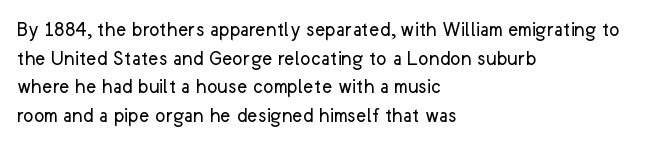
Check the space under the baseline: it is left empty. Characters follow at the spacing the type designer built in. These glyphs show unthickened strokes, regular width or finer. This is the regular roman posture of the typeface. A typesetter would call this leading conventional body-copy spacing. The compositor pushed each line to the left boundary.
